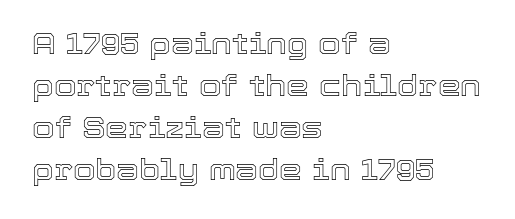
The image shows 29 px text type, upright; set left-aligned, normal line spacing (1.45x), normal letter spacing, not underlined; a medium x-height.
